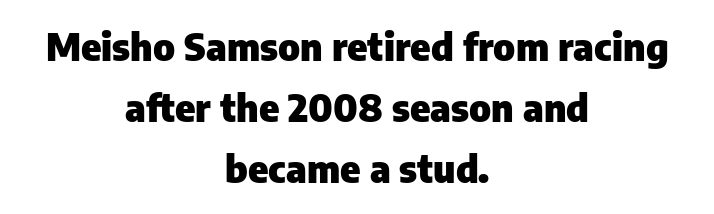
Strokes here are thick enough to call this a true bold. Quick note: not italic, upright. Nothing unusual about the tracking: characters are spaced as the font intends. The words here are not underlined.
